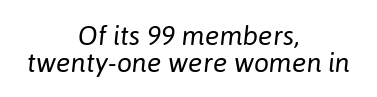
Q: Is the text bold? A: No.
Q: Is the text italic (slanted)? A: Yes, it leans right by about 6 degrees.
Q: Is the text underlined? A: No.
Q: How is the paragraph aligned? A: Centered.
Q: Is the spacing between letters normal or unusually wide? A: Normal.
Q: Is the spacing between lines tight, normal or loose? A: Tight.
